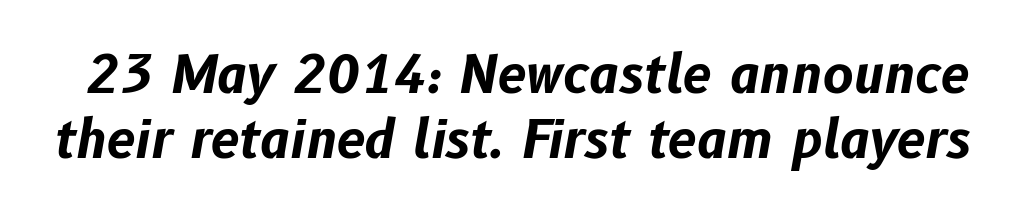
{"italic": "yes", "lean": "right", "slant_degrees": 10, "bold": "yes", "weight": "bold", "width": "normal", "stroke_contrast": "low", "x_height": "medium", "monospaced": "no", "underline": "no", "line_spacing": "normal", "line_spacing_ratio": 1.25, "letter_spacing": "normal", "letter_spacing_em": 0.0, "glyph_px": 52}
